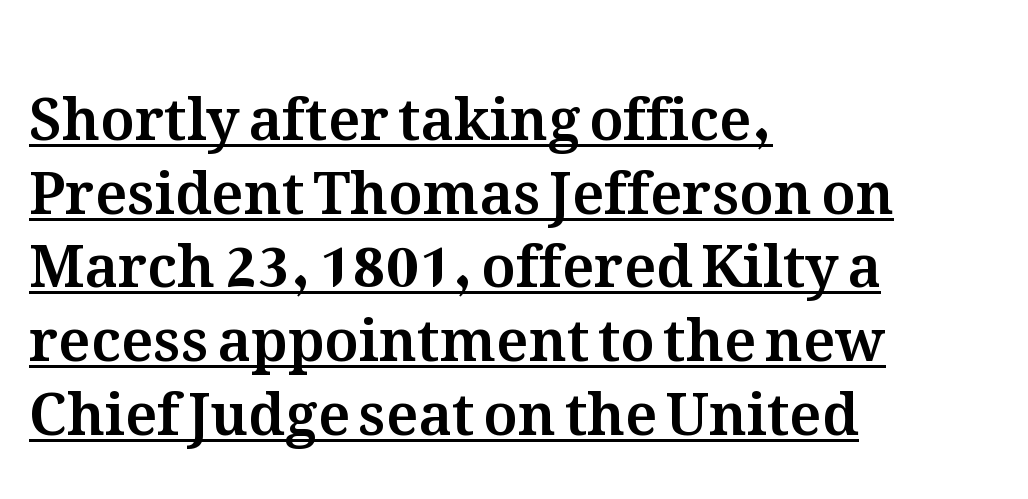
The face used here is proportionally spaced, like ordinary book or web type. A typesetter would call this leading conventional body-copy spacing. The letterforms sit shoulder to shoulder at normal distance. You can tell it's not italic because the verticals are truly vertical. Has an underline been added? It has.
